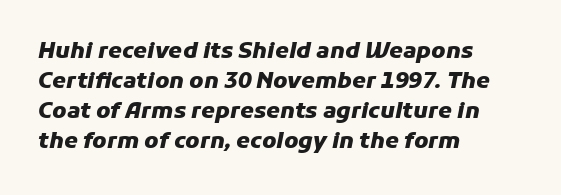
The image shows 22 px bold type, italic (leaning right); set left-aligned, normal line spacing (1.36x), normal letter spacing, not underlined.
